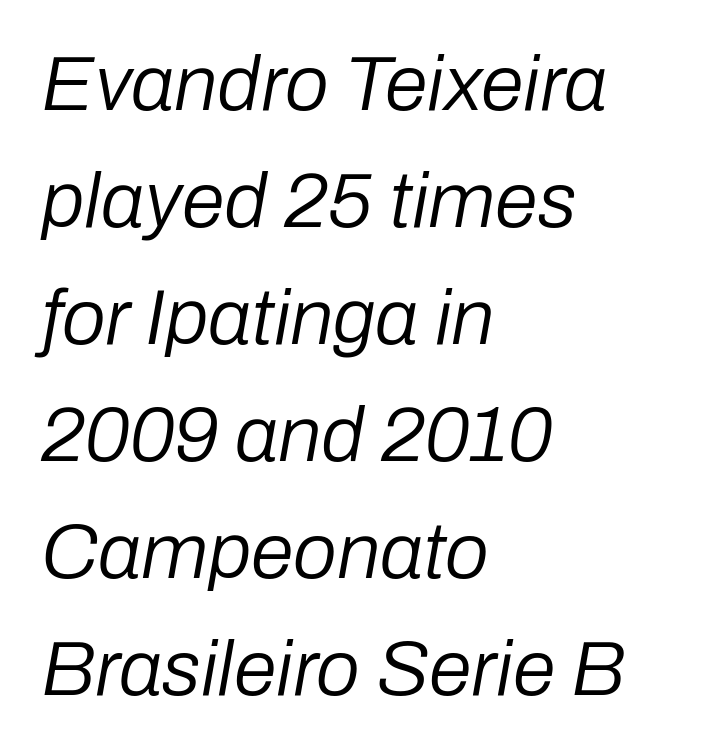
The image shows 78 px regular-weight type, italic (leaning right); set left-aligned, normal line spacing (1.5x), normal letter spacing, not underlined; low stroke contrast and a medium x-height.
